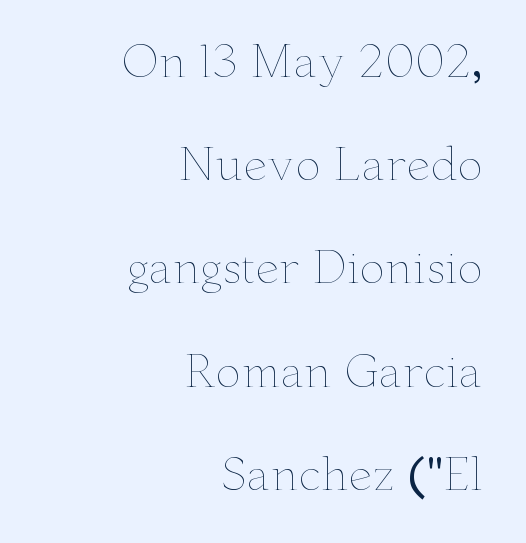
Which margin do the lines hug? The right one — the left edge is uneven. Is this a fixed-width face? No — the glyphs have proportional, varying widths. Do the letters lean? They stand straight. The characters are drawn with everyday or finer stroke widths.
